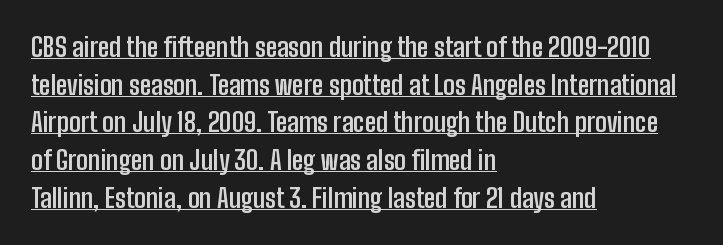
Q: Is the text bold? A: Yes.
Q: Is the text italic (slanted)? A: No, it is upright.
Q: Is the text underlined? A: Yes.
Q: How is the paragraph aligned? A: Left-aligned.
Q: Is the spacing between letters normal or unusually wide? A: Normal.
Q: Is the spacing between lines tight, normal or loose? A: Normal.
